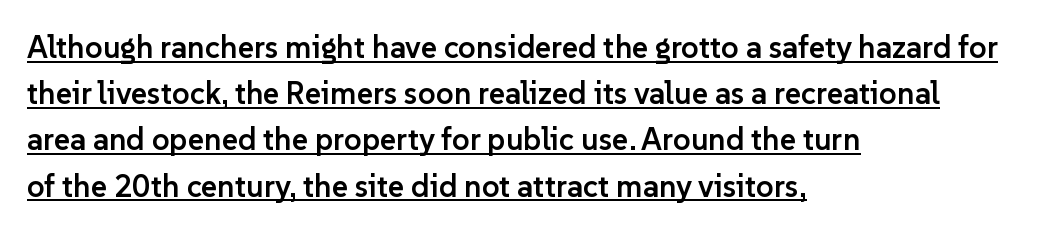
{"serif": "no", "italic": "no", "bold": "semi", "weight": "semibold", "width": "normal", "stroke_contrast": "low", "x_height": "medium", "monospaced": "no", "underline": "yes", "align": "left", "line_spacing": "normal", "line_spacing_ratio": 1.49, "letter_spacing": "normal", "letter_spacing_em": 0.0, "glyph_px": 31}
